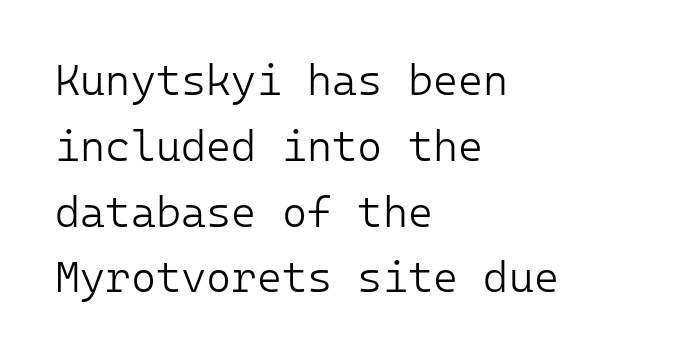
This sample uses a sans-serif face. Nobody touched the tracking dial on this one. Vertical stems look standard width or narrower in stroke. Is there much room between lines? A standard amount, neither cramped nor airy.
